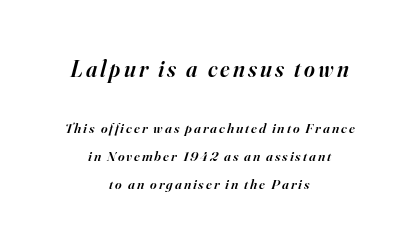
{"italic": "yes", "lean": "right", "slant_degrees": 16, "bold": "semi", "underline": "no", "align": "center", "line_spacing": "loose", "line_spacing_ratio": 2.02, "larger_block": "first", "size_ratio": 1.64, "glyph_px": 23}
